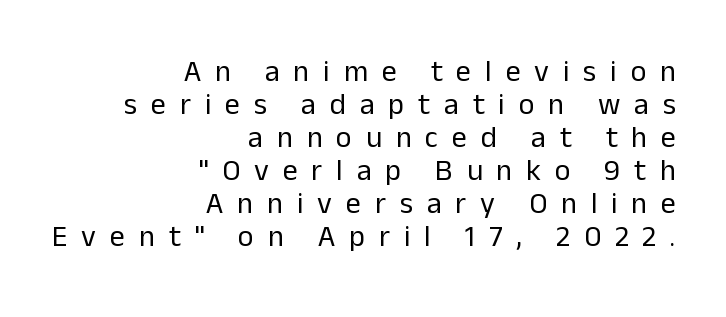
A typesetter would call this proportional, since set widths differ per character. Honestly, the rows look squashed on top of each other. You can tell from the bare stems that sans-serif type was used. The line texture is sparse and dotted thanks to wide tracking. A bare baseline throughout the passage.
